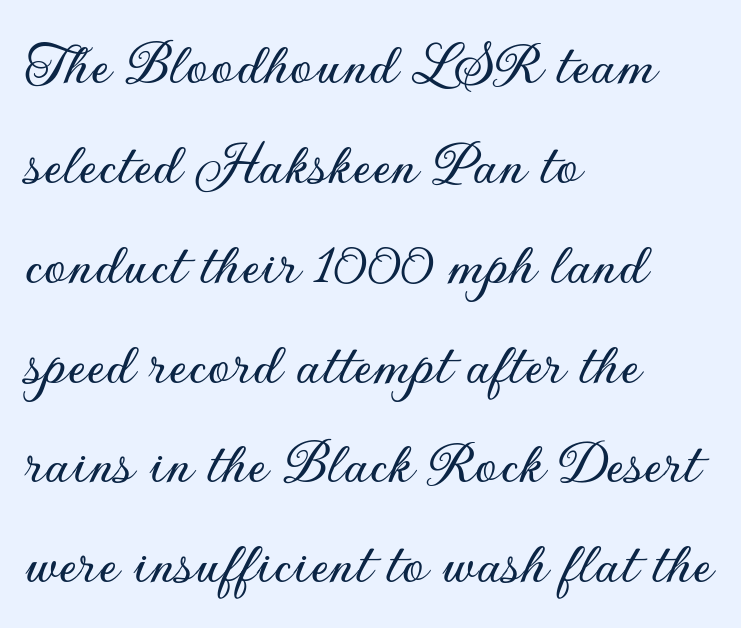
The image shows 64 px sans-serif type; set left-aligned, normal line spacing (1.56x), normal letter spacing, not underlined; low stroke contrast and a small x-height.
